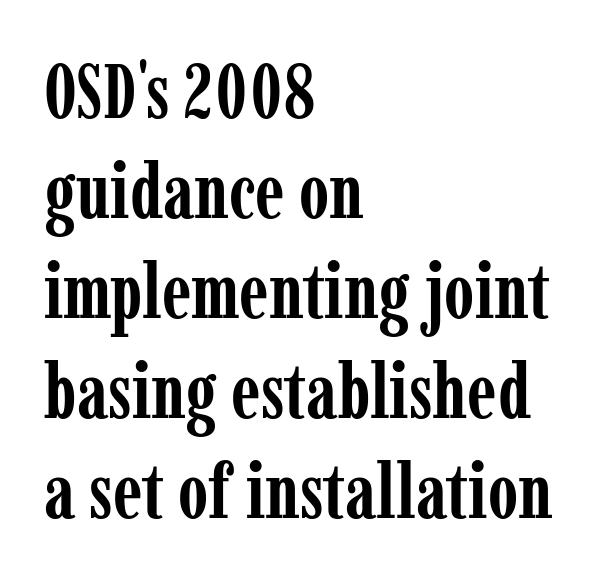
A typesetter would call this leading conventional body-copy spacing. The letters advance in unequal steps, a hallmark of proportional type. The typesetting leans heavy: a genuine bold. Line starts are locked; line ends wander. These lines were composed using upright roman letters.
